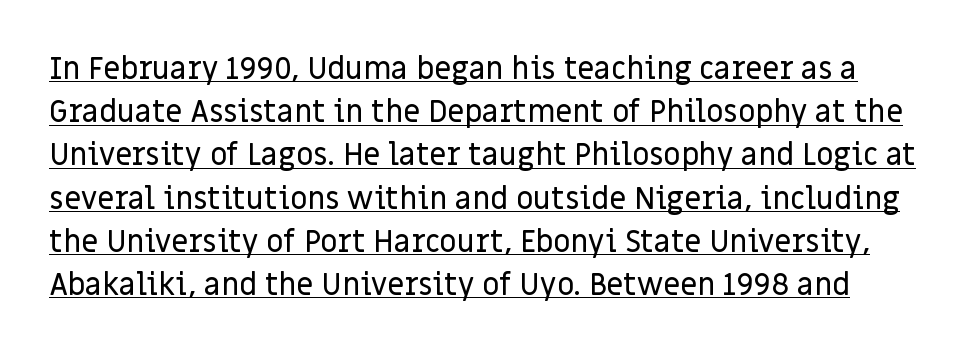
The image shows 30 px sans-serif type, upright; set normal line spacing (1.44x), normal letter spacing, underlined; low stroke contrast and a large x-height.
